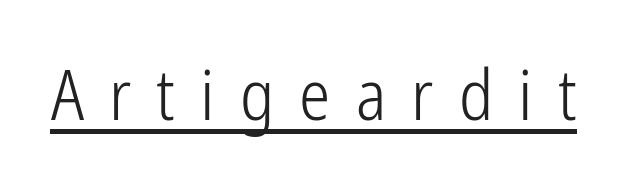
Upright lettering throughout. To sum up the face: it is a sans, with no serifs. Words appear elongated and porous because spacing is wide. The rendering uses natural spacing where letterforms have individual widths. Heft: none added — not bold. Is there an underline? Yes — a line sits under the letters.
